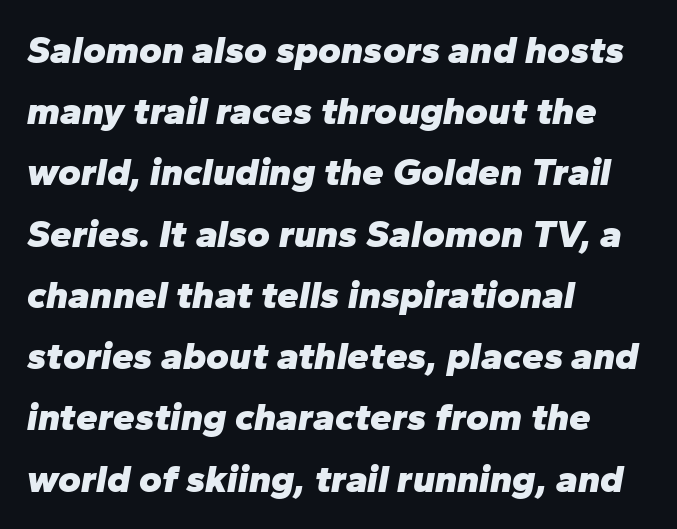
Q: Is the text bold? A: Yes.
Q: Is the text italic (slanted)? A: Yes, it leans right by about 10 degrees.
Q: Is the text underlined? A: No.
Q: How is the paragraph aligned? A: Left-aligned.
Q: Is the spacing between letters normal or unusually wide? A: Normal.
Q: Is the spacing between lines tight, normal or loose? A: Normal.
Q: Width (condensed, normal, or wide)? A: Normal.
Q: Stroke contrast? A: Low.
Q: x-height? A: Medium.
Q: Monospaced? A: No.
